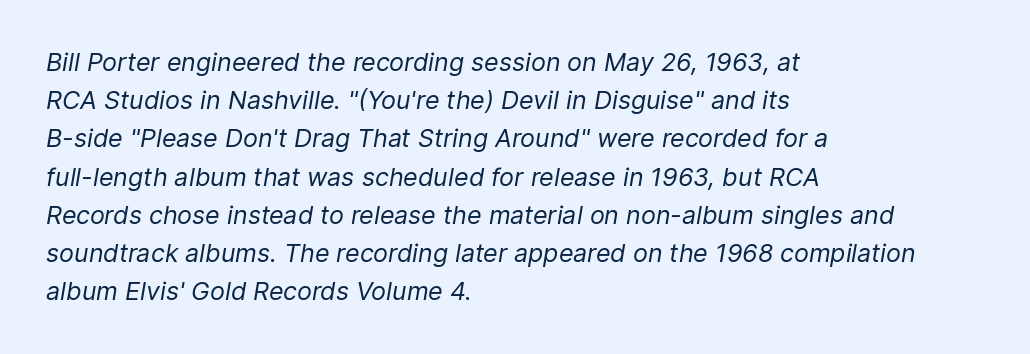
The image shows 25 px text type, italic (leaning right); set left-aligned, normal line spacing (1.53x), normal letter spacing, not underlined.
